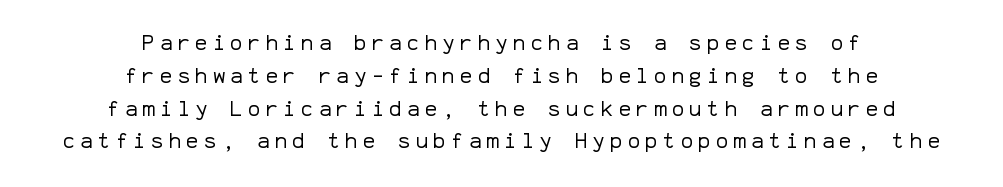
Normally led — the rows are evenly, conventionally spaced. Stroke mass is kept to a normal reading level or below. Designer's note — italics off, roman on. These lines have a slow, spaced-out rhythm from letter to letter. Notice how the passage keeps no hard edge, just a central spine. Plain, unruled lines of type.
